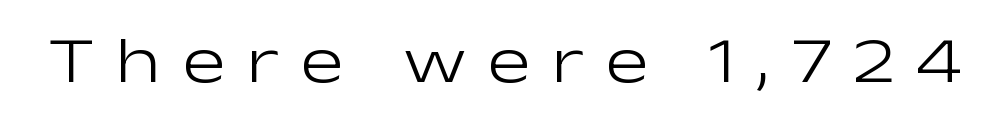
The image shows 65 px light, wide sans-serif type, upright; set unusually wide letter spacing (+0.32 em), not underlined; low stroke contrast and a medium x-height.
